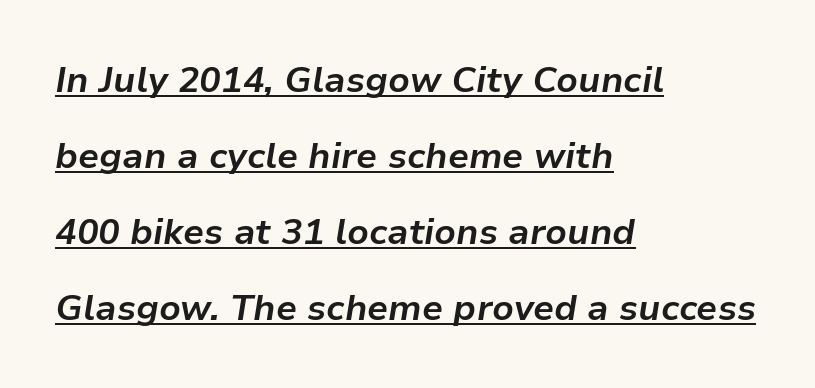
Compared with an ordinary text face, these strokes are far heavier — a full bold. This sample has the flowing, uneven cadence of proportional lettering. Is the type slanted? Yes — the strokes lean at a clear angle. Widely set lines give the paragraph a tall, airy silhouette. Casual observation: everything's shoved over to the left. No extra tracking has been applied to these lines.
